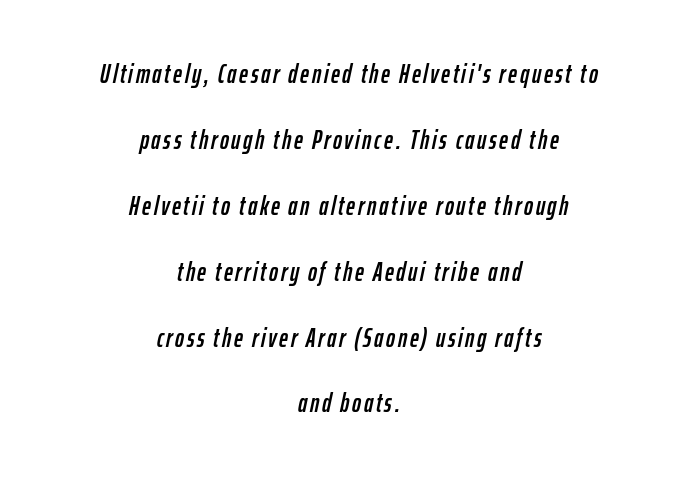
{"italic": "yes", "lean": "right", "slant_degrees": 12, "underline": "no", "align": "center", "line_spacing": "loose", "line_spacing_ratio": 2.44, "glyph_px": 27}
